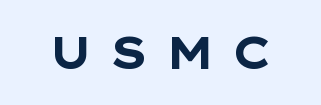
Q: Is the text bold? A: Yes.
Q: Is the text italic (slanted)? A: No, it is upright.
Q: Is the typeface a serif or a sans-serif typeface? A: Sans-serif.
Q: Is the text underlined? A: No.
Q: Is the spacing between letters normal or unusually wide? A: Unusually wide.
Q: Width (condensed, normal, or wide)? A: Wide.
Q: Stroke contrast? A: Low.
Q: x-height? A: Medium.
Q: Monospaced? A: No.
